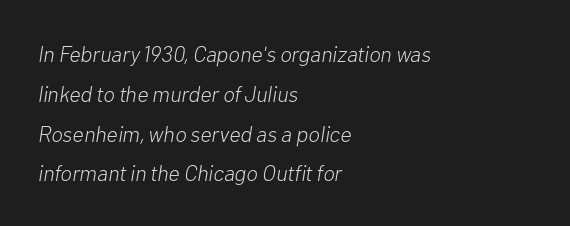
The image shows 22 px text type, italic (leaning right); set left-aligned, line spacing 1.81x, normal letter spacing, not underlined.
